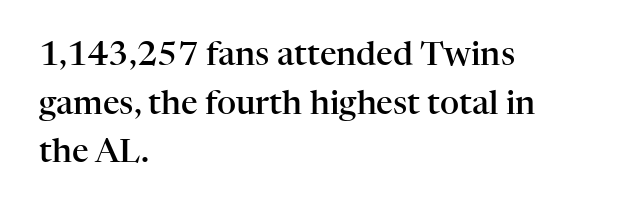
{"serif": "yes", "italic": "no", "bold": "semi", "weight": "semibold", "width": "normal", "stroke_contrast": "high", "x_height": "medium", "monospaced": "no", "underline": "no", "align": "left", "line_spacing": "normal", "line_spacing_ratio": 1.47, "letter_spacing": "normal", "letter_spacing_em": 0.0, "glyph_px": 33}
